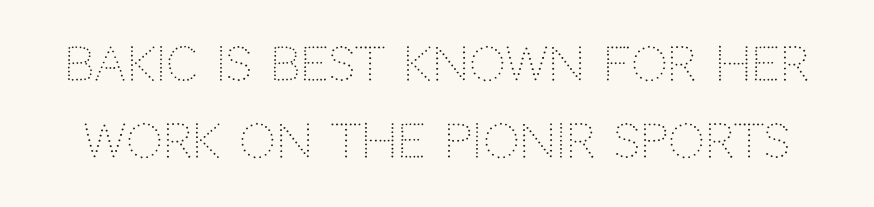
{"serif": "no", "italic": "no", "bold": "no", "weight": "light", "width": "normal", "stroke_contrast": "low", "x_height": "large", "monospaced": "no", "underline": "no", "line_spacing": "normal", "line_spacing_ratio": 1.68, "letter_spacing": "normal", "letter_spacing_em": 0.0, "glyph_px": 46}
